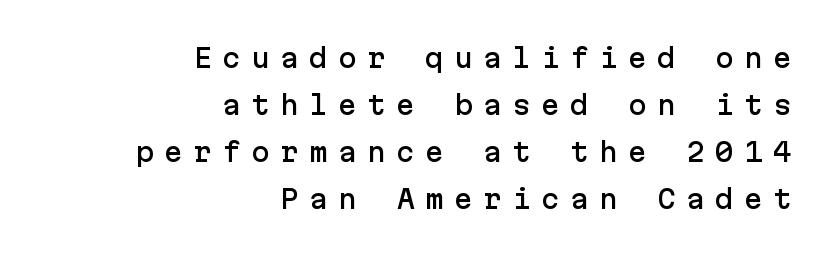
The image shows 25 px text type, upright; set right-aligned, line spacing 1.88x, unusually wide letter spacing (+0.41 em), not underlined.
